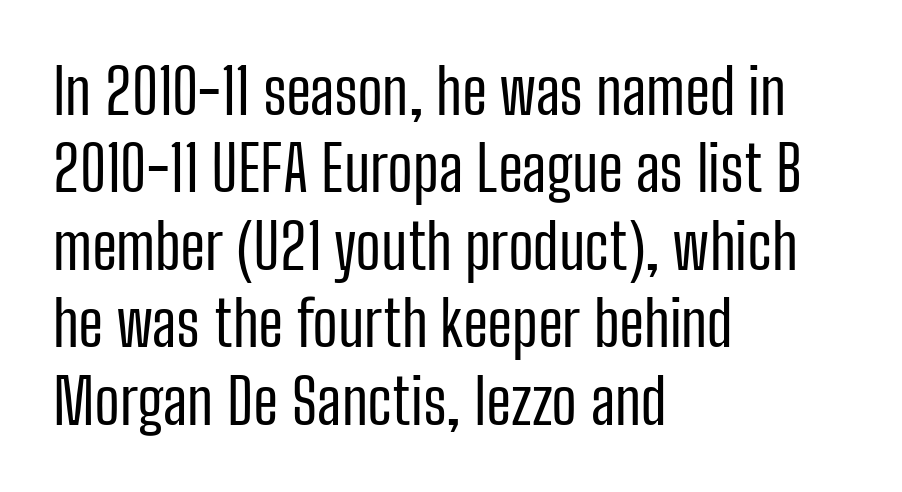
Q: Is the text bold? A: No.
Q: Is the text italic (slanted)? A: No, it is upright.
Q: Is the typeface a serif or a sans-serif typeface? A: Sans-serif.
Q: Is the text underlined? A: No.
Q: How is the paragraph aligned? A: Left-aligned.
Q: Is the spacing between letters normal or unusually wide? A: Normal.
Q: Width (condensed, normal, or wide)? A: Condensed.
Q: Stroke contrast? A: Low.
Q: x-height? A: Medium.
Q: Monospaced? A: No.
